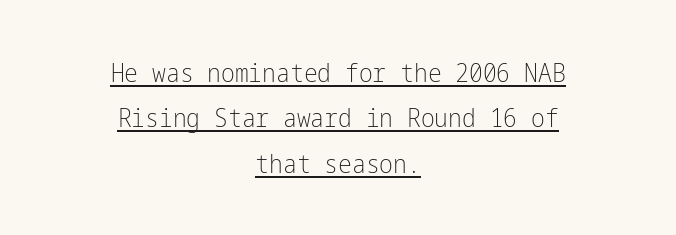
Q: Is the text bold? A: No.
Q: Is the text italic (slanted)? A: No, it is upright.
Q: Is the text underlined? A: Yes.
Q: How is the paragraph aligned? A: Centered.
Q: Is the spacing between letters normal or unusually wide? A: Normal.
